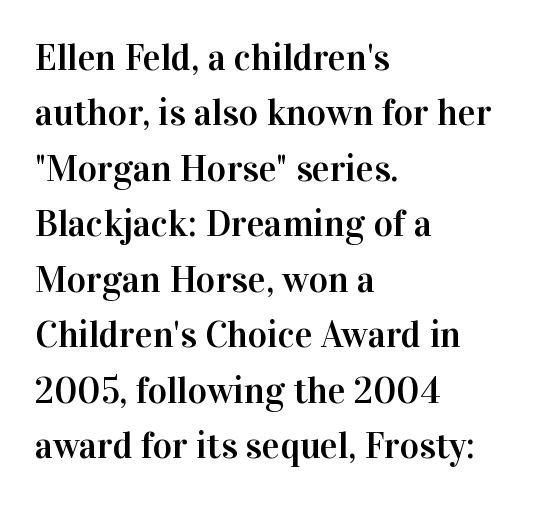
The image shows 37 px serif type, upright; set left-aligned, normal line spacing (1.5x), normal letter spacing, not underlined; high stroke contrast and a medium x-height.
